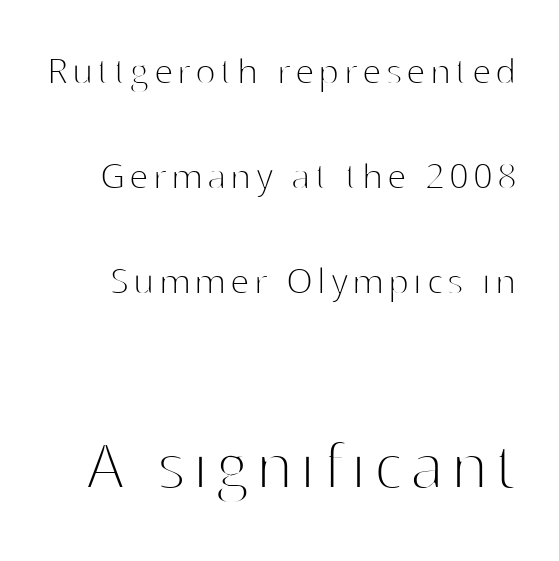
{"serif": "no", "italic": "no", "bold": "no", "weight": "thin", "width": "normal", "stroke_contrast": "high", "x_height": "medium", "monospaced": "no", "underline": "no", "line_spacing": "loose", "line_spacing_ratio": 2.44, "larger_block": "second", "size_ratio": 1.74, "glyph_px": 75}
